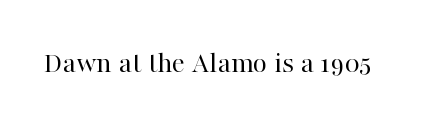
Bare-footed words on every line. Tracking here is standard; glyphs follow each other at the usual distance. Look at the bottom of the vertical strokes: they flare into serifs here. Is the type heavy? It reads as light-to-regular instead. Ascenders rise straight up at ninety degrees.
